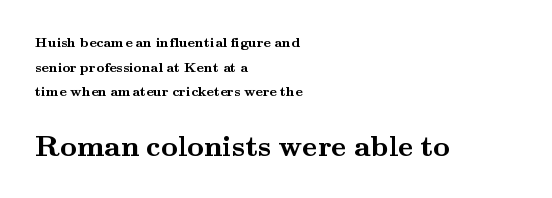
The characters display serif detailing at their extremities. The rendering uses natural spacing where letterforms have individual widths. How are the letters spaced? Ordinarily, with no added tracking. Every character sits straight up, as roman type does. Descenders are the only things crossing below the line.
